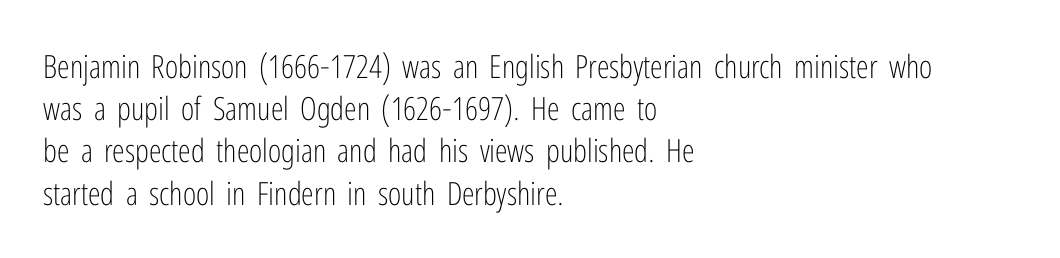
Q: Is the text bold? A: No.
Q: Is the text italic (slanted)? A: No, it is upright.
Q: Is the typeface a serif or a sans-serif typeface? A: Sans-serif.
Q: Is the text underlined? A: No.
Q: How is the paragraph aligned? A: Left-aligned.
Q: Is the spacing between letters normal or unusually wide? A: Normal.
Q: Is the spacing between lines tight, normal or loose? A: Normal.
Q: Width (condensed, normal, or wide)? A: Condensed.
Q: Stroke contrast? A: Low.
Q: x-height? A: Medium.
Q: Monospaced? A: No.
